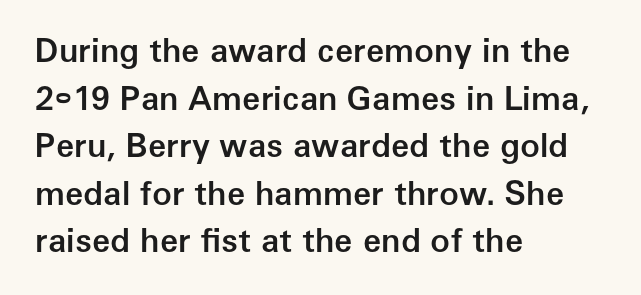
The image shows 33 px semibold sans-serif type, upright; set left-aligned, normal line spacing (1.44x), normal letter spacing, not underlined; low stroke contrast and a medium x-height.
